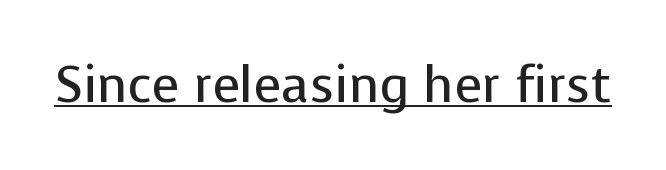
The image shows 51 px regular-weight sans-serif type, upright; set normal letter spacing, underlined; low stroke contrast and a medium x-height.
